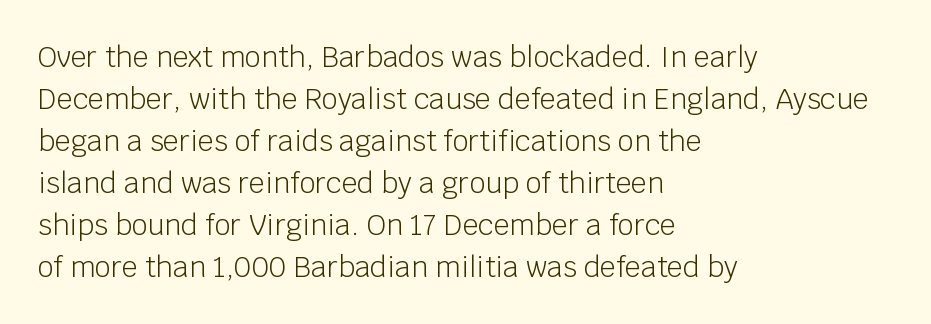
Q: Is the text bold? A: No.
Q: Is the text italic (slanted)? A: No, it is upright.
Q: Is the typeface a serif or a sans-serif typeface? A: Sans-serif.
Q: Is the text underlined? A: No.
Q: How is the paragraph aligned? A: Left-aligned.
Q: Is the spacing between letters normal or unusually wide? A: Normal.
Q: Is the spacing between lines tight, normal or loose? A: Normal.
Q: Width (condensed, normal, or wide)? A: Normal.
Q: Stroke contrast? A: Low.
Q: x-height? A: Large.
Q: Monospaced? A: No.
